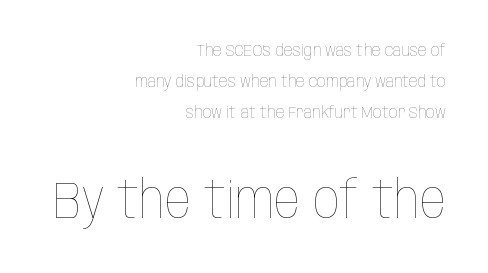
Q: Is the text bold? A: No.
Q: Is the text italic (slanted)? A: No, it is upright.
Q: Is the text underlined? A: No.
Q: How is the paragraph aligned? A: Right-aligned.
Q: Is the spacing between letters normal or unusually wide? A: Normal.
Q: Which block of text is set in a larger size, the first (top) or the second (bottom)? A: The second (bottom) one.
Q: Width (condensed, normal, or wide)? A: Condensed.
Q: Stroke contrast? A: Low.
Q: x-height? A: Large.
Q: Monospaced? A: No.
